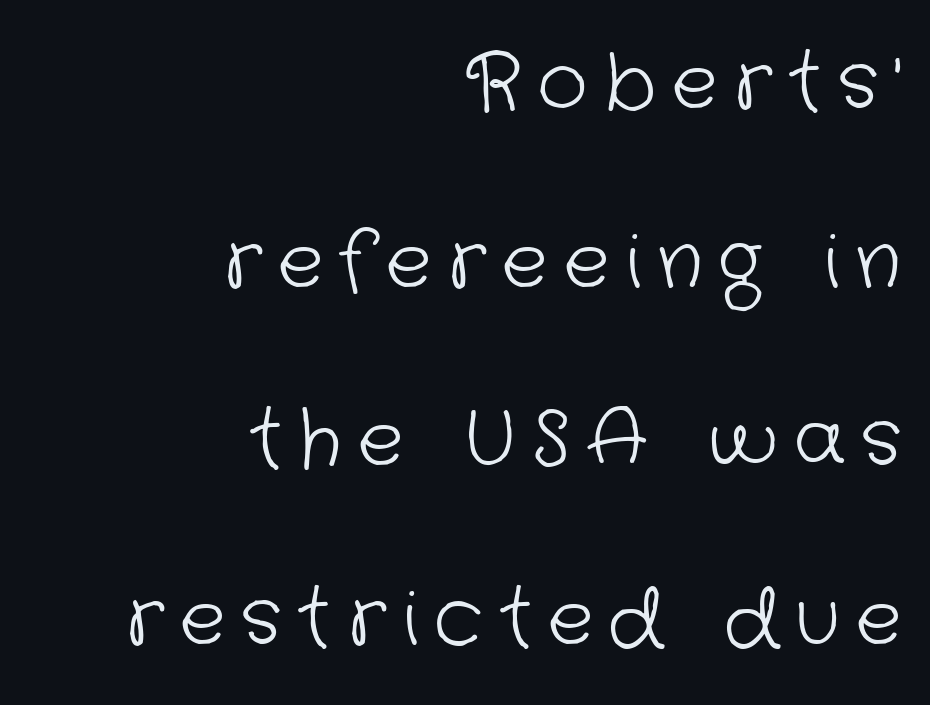
The image shows 77 px light sans-serif type; set right-aligned, loose line spacing (2.32x), unusually wide letter spacing (+0.21 em), not underlined; low stroke contrast and a medium x-height.
